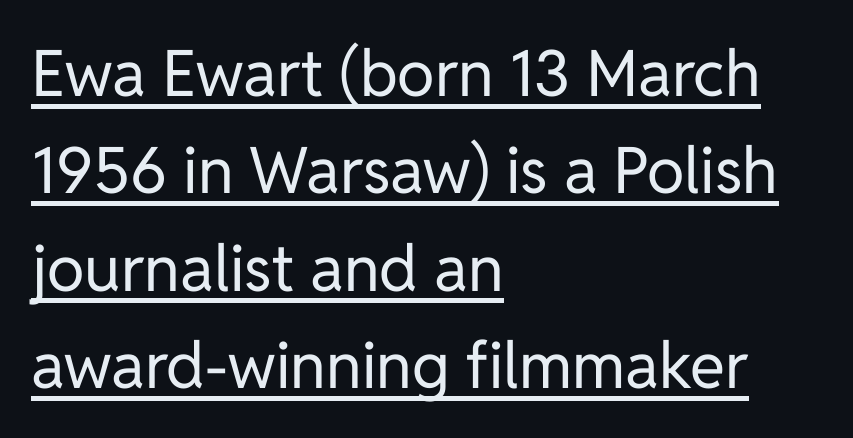
Layout note: lines flush left. Stems and bowls with no extra thickness — not bold. This sample uses plain, unmodified letter spacing. Underlined type.
